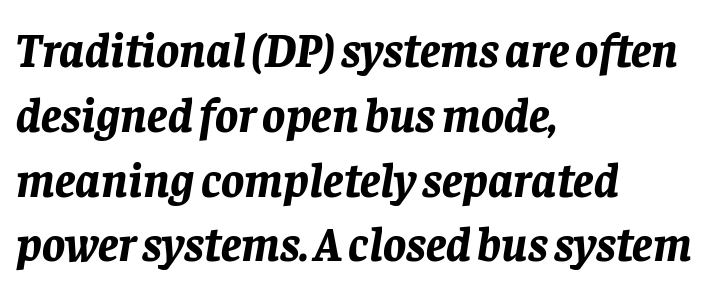
The glyphs are unaccompanied by any horizontal stroke below them. The rendering applies a slant to the glyphs. Caption: bold face, heavy strokes. Layout note: lines flush left. The space between consecutive lines is moderate.
